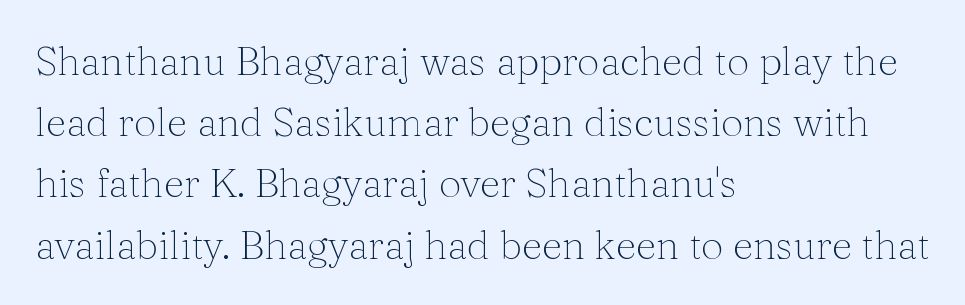
Lines of text with bare space underneath. Is this a fixed-width face? No — the glyphs have proportional, varying widths. Posture: straight, roman, zero tilt. The letterforms sit at book weight or below.
